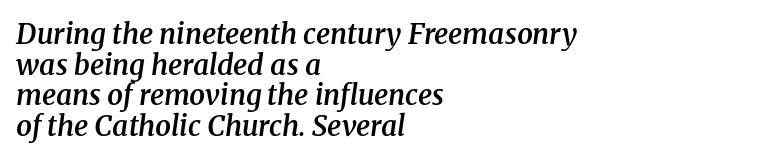
The image shows 28 px semibold serif type, italic (leaning right); set left-aligned, tight line spacing (1.09x), normal letter spacing, not underlined; medium stroke contrast and a medium x-height.
